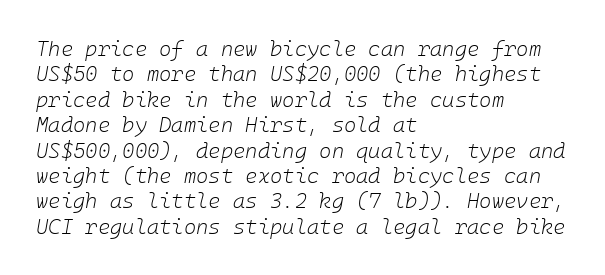
{"italic": "yes", "lean": "right", "slant_degrees": 10, "bold": "no", "underline": "no", "align": "left", "line_spacing_ratio": 1.21, "letter_spacing": "normal", "letter_spacing_em": 0.0, "glyph_px": 21}
